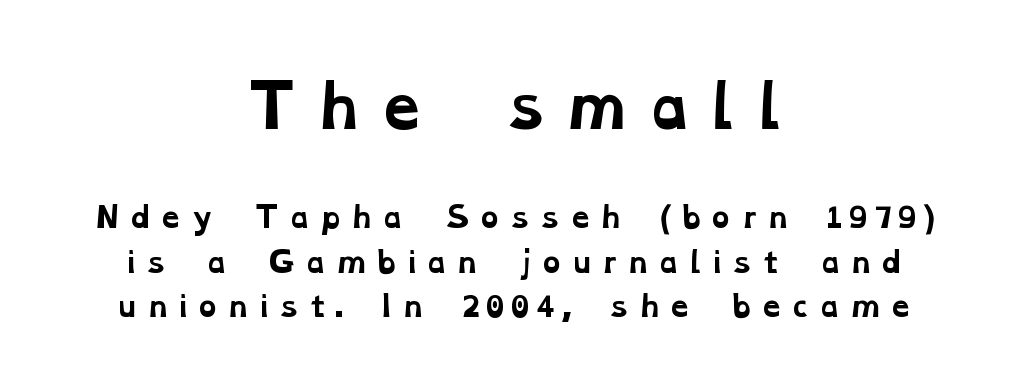
Q: Is the text bold? A: Yes.
Q: Is the typeface a serif or a sans-serif typeface? A: Serif.
Q: Is the text underlined? A: No.
Q: How is the paragraph aligned? A: Centered.
Q: Is the spacing between letters normal or unusually wide? A: Unusually wide.
Q: Is the spacing between lines tight, normal or loose? A: Normal.
Q: Which block of text is set in a larger size, the first (top) or the second (bottom)? A: The first (top) one.
Q: Width (condensed, normal, or wide)? A: Wide.
Q: Stroke contrast? A: Low.
Q: x-height? A: Medium.
Q: Monospaced? A: No.
